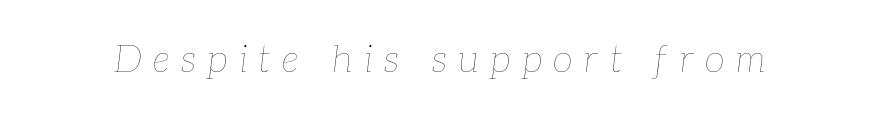
Q: Is the text bold? A: No.
Q: Is the text italic (slanted)? A: Yes, it leans right by about 7 degrees.
Q: Is the text underlined? A: No.
Q: Is the spacing between letters normal or unusually wide? A: Unusually wide.
Q: Width (condensed, normal, or wide)? A: Normal.
Q: Stroke contrast? A: Low.
Q: x-height? A: Medium.
Q: Monospaced? A: No.
